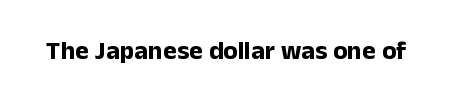
The image shows 26 px bold type, upright; set normal letter spacing, not underlined.
